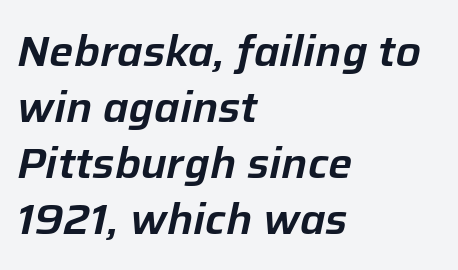
Q: Is the text italic (slanted)? A: Yes, it leans right by about 12 degrees.
Q: Is the text underlined? A: No.
Q: How is the paragraph aligned? A: Left-aligned.
Q: Is the spacing between letters normal or unusually wide? A: Normal.
Q: Is the spacing between lines tight, normal or loose? A: Normal.
Q: Width (condensed, normal, or wide)? A: Normal.
Q: Stroke contrast? A: Low.
Q: x-height? A: Medium.
Q: Monospaced? A: No.
